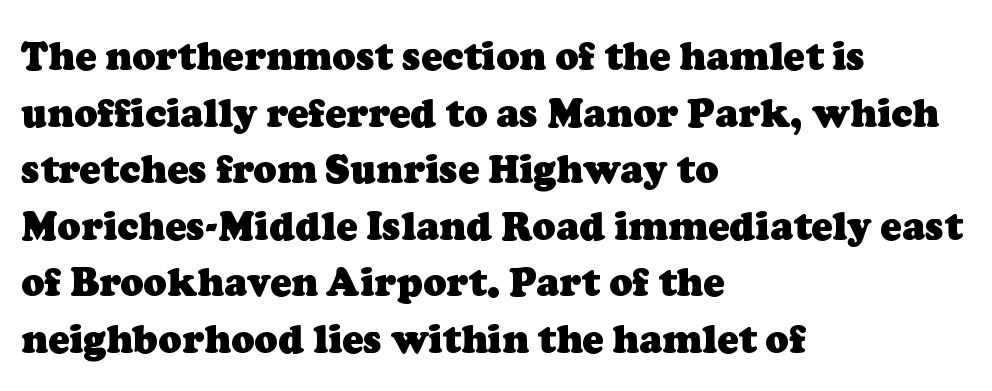
Between one letter and the next there's only the usual sliver of space. Evenly set lines give the paragraph a standard silhouette. Here the designer chose a conventional face with non-uniform glyph widths. Any mark beneath the type? The region is blank. The face used here has the dense, thick strokes of a bold.
